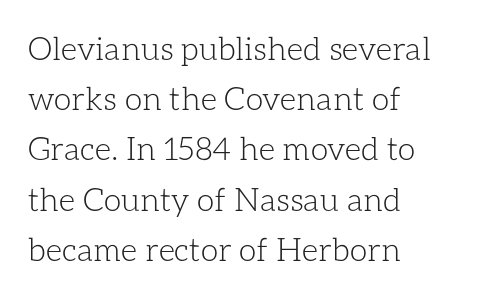
Q: Is the text bold? A: No.
Q: Is the text italic (slanted)? A: No, it is upright.
Q: Is the text underlined? A: No.
Q: How is the paragraph aligned? A: Left-aligned.
Q: Is the spacing between letters normal or unusually wide? A: Normal.
Q: Is the spacing between lines tight, normal or loose? A: Normal.
Q: Width (condensed, normal, or wide)? A: Normal.
Q: Stroke contrast? A: Low.
Q: x-height? A: Medium.
Q: Monospaced? A: No.
